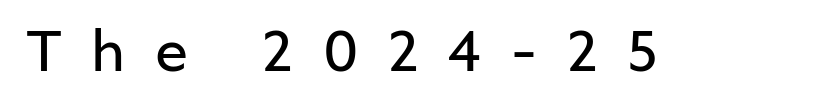
The image shows 59 px regular-weight sans-serif type, upright; set unusually wide letter spacing (+0.5 em), not underlined; low stroke contrast and a medium x-height.
